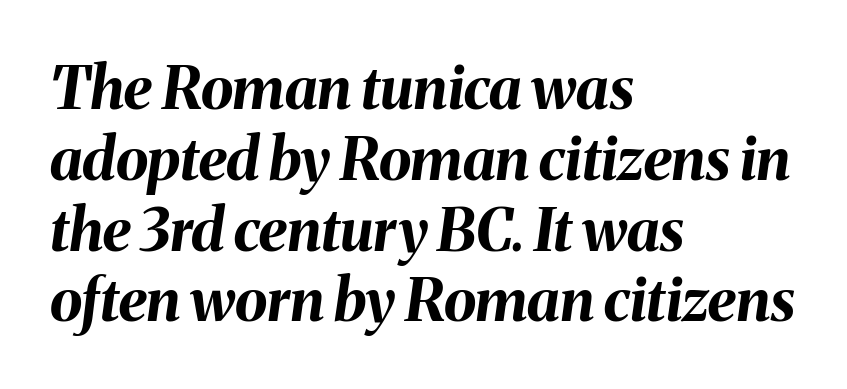
{"italic": "yes", "lean": "right", "slant_degrees": 8, "bold": "yes", "weight": "bold", "width": "normal", "stroke_contrast": "medium", "x_height": "medium", "monospaced": "no", "underline": "no", "align": "left", "line_spacing_ratio": 1.2, "letter_spacing": "normal", "letter_spacing_em": 0.0, "glyph_px": 59}
